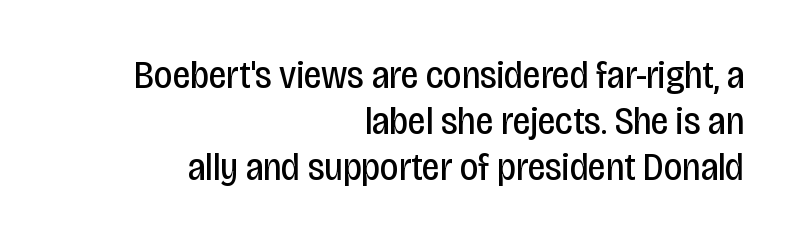
{"serif": "no", "italic": "no", "bold": "no", "weight": "regular", "width": "condensed", "stroke_contrast": "low", "x_height": "large", "monospaced": "no", "underline": "no", "align": "right", "line_spacing": "tight", "line_spacing_ratio": 1.15, "letter_spacing": "normal", "letter_spacing_em": 0.0, "glyph_px": 40}
